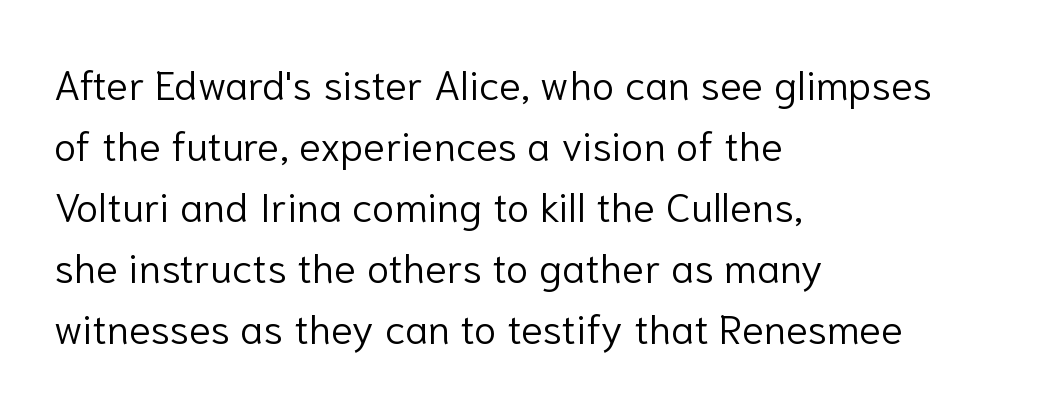
In terms of posture, this sample is upright. The rendering anchors every line to the left-hand side. Characters follow at the spacing the type designer built in. Vertical stems look standard width or narrower in stroke.
